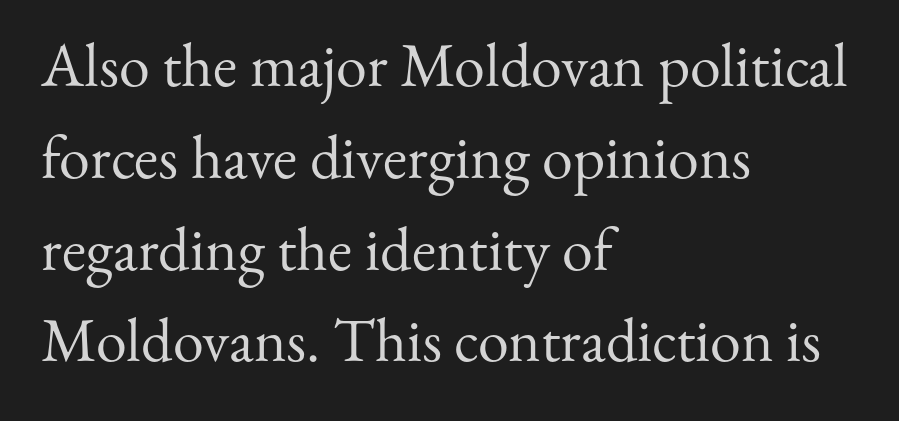
The image shows 62 px regular-weight serif type, upright; set left-aligned, normal line spacing (1.48x), normal letter spacing, not underlined; medium stroke contrast and a small x-height.
